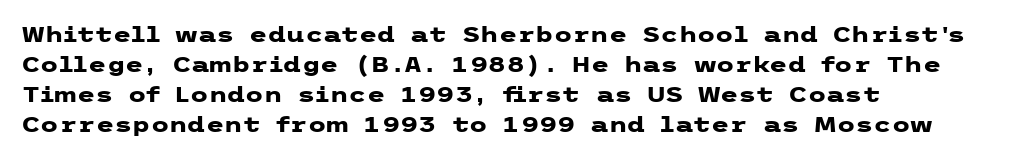
The font's upright variant was chosen for this text. These lines keep a tight, regular rhythm from letter to letter. Notice how thick the strokes are: this is what a full bold looks like. These lines sit exactly where default settings would place them.
